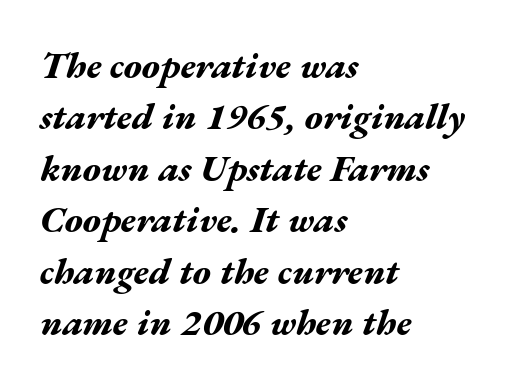
Do the characters align in a grid? No, the font is proportional. Visually the block forms a straight wall on the left and a jagged coastline on the right. Regular leading. These lines carry a lot of weight — the face is fully bold. Just letters on the line, the space beneath them empty.
